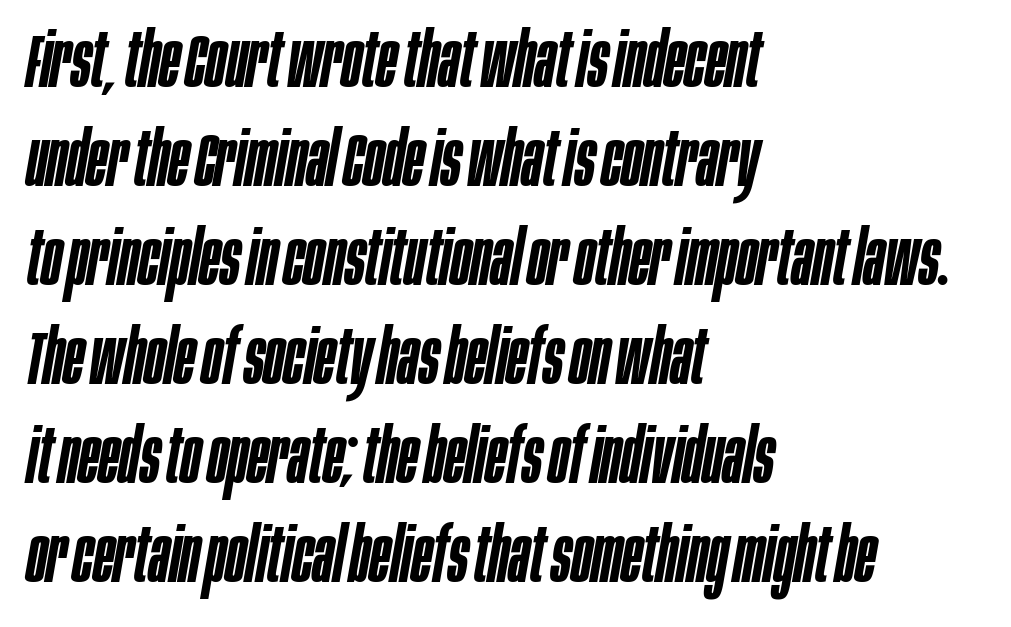
Successive baselines arrive at the customary interval. Is this a fixed-width face? No — the glyphs have proportional, varying widths. Weight: semibold (demi). If you drew a ruler down the left edge, every line would touch it. The face used here is rendered with its standard letterfit. Just letters on the line, the space beneath them empty.
